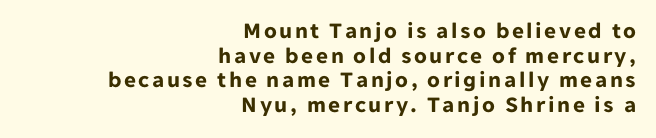
Q: Is the text bold? A: Yes.
Q: Is the text italic (slanted)? A: No, it is upright.
Q: Is the text underlined? A: No.
Q: How is the paragraph aligned? A: Right-aligned.
Q: Is the spacing between lines tight, normal or loose? A: Tight.
